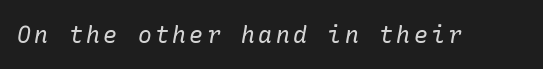
The words here are not underlined. Stroke thickness stays within the range of a standard reading face or lighter. An italicized treatment has been applied to the whole sample.
